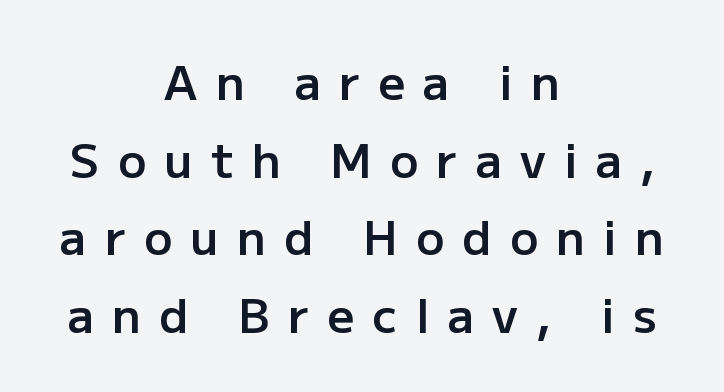
{"serif": "no", "italic": "no", "bold": "semi", "weight": "semibold", "width": "normal", "stroke_contrast": "low", "x_height": "medium", "monospaced": "no", "underline": "no", "align": "center", "line_spacing": "normal", "line_spacing_ratio": 1.65, "letter_spacing": "wide", "letter_spacing_em": 0.39, "glyph_px": 47}
